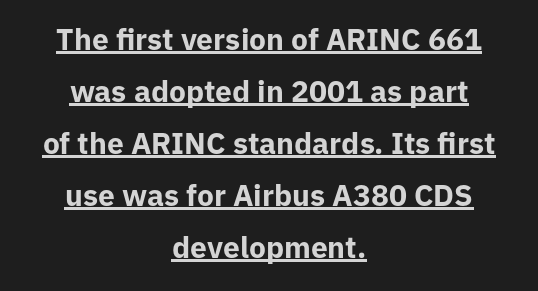
Q: Is the text bold? A: Yes.
Q: Is the text italic (slanted)? A: No, it is upright.
Q: Is the typeface a serif or a sans-serif typeface? A: Sans-serif.
Q: Is the text underlined? A: Yes.
Q: How is the paragraph aligned? A: Centered.
Q: Is the spacing between letters normal or unusually wide? A: Normal.
Q: Width (condensed, normal, or wide)? A: Normal.
Q: Stroke contrast? A: Low.
Q: x-height? A: Medium.
Q: Monospaced? A: No.
